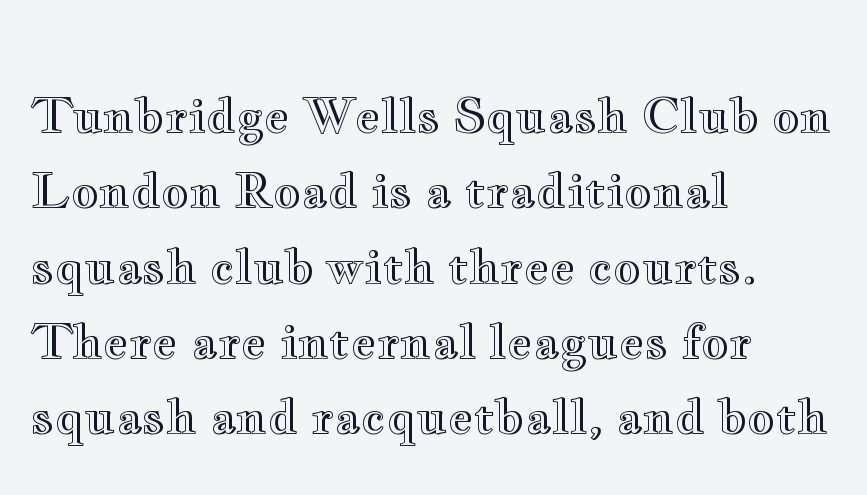
The image shows 48 px wide type, upright; set left-aligned, normal line spacing (1.57x), normal letter spacing, not underlined; a small x-height.
